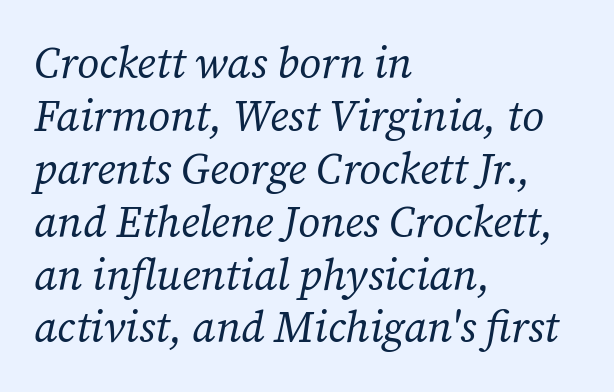
{"serif": "yes", "italic": "yes", "lean": "right", "slant_degrees": 12, "bold": "no", "weight": "regular", "width": "normal", "stroke_contrast": "low", "x_height": "medium", "monospaced": "no", "underline": "no", "align": "left", "line_spacing_ratio": 1.23, "letter_spacing": "normal", "letter_spacing_em": 0.0, "glyph_px": 43}
